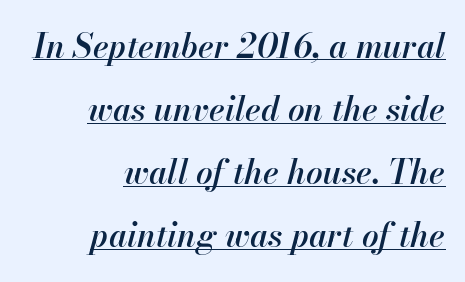
Q: Is the text bold? A: Semi-bold.
Q: Is the text italic (slanted)? A: Yes, it leans right by about 13 degrees.
Q: Is the text underlined? A: Yes.
Q: How is the paragraph aligned? A: Right-aligned.
Q: Is the spacing between letters normal or unusually wide? A: Normal.
Q: Is the spacing between lines tight, normal or loose? A: Loose.
Q: Width (condensed, normal, or wide)? A: Normal.
Q: Stroke contrast? A: High.
Q: x-height? A: Small.
Q: Monospaced? A: No.
